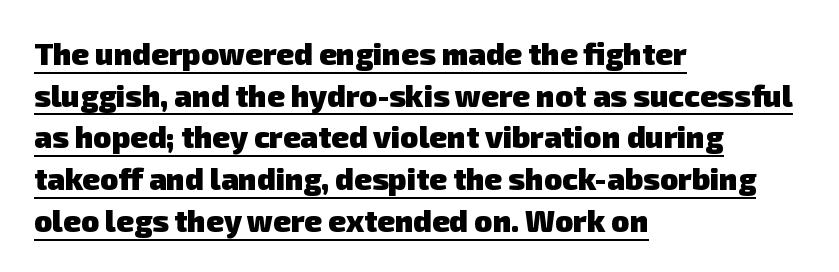
The image shows 30 px heavy sans-serif type; set left-aligned, normal line spacing (1.39x), normal letter spacing, underlined; low stroke contrast and a medium x-height.
